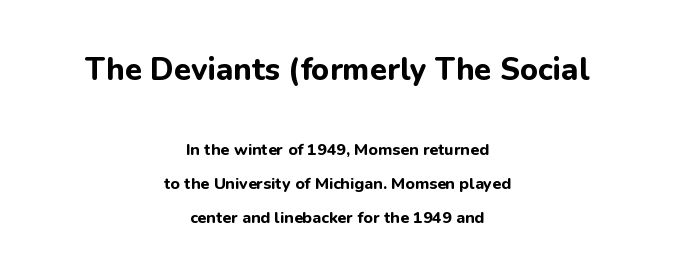
The image shows 31 px bold sans-serif type, upright; set centered, loose line spacing (2.11x), normal letter spacing, not underlined; the first (top) block is 1.94x larger; low stroke contrast and a medium x-height.
